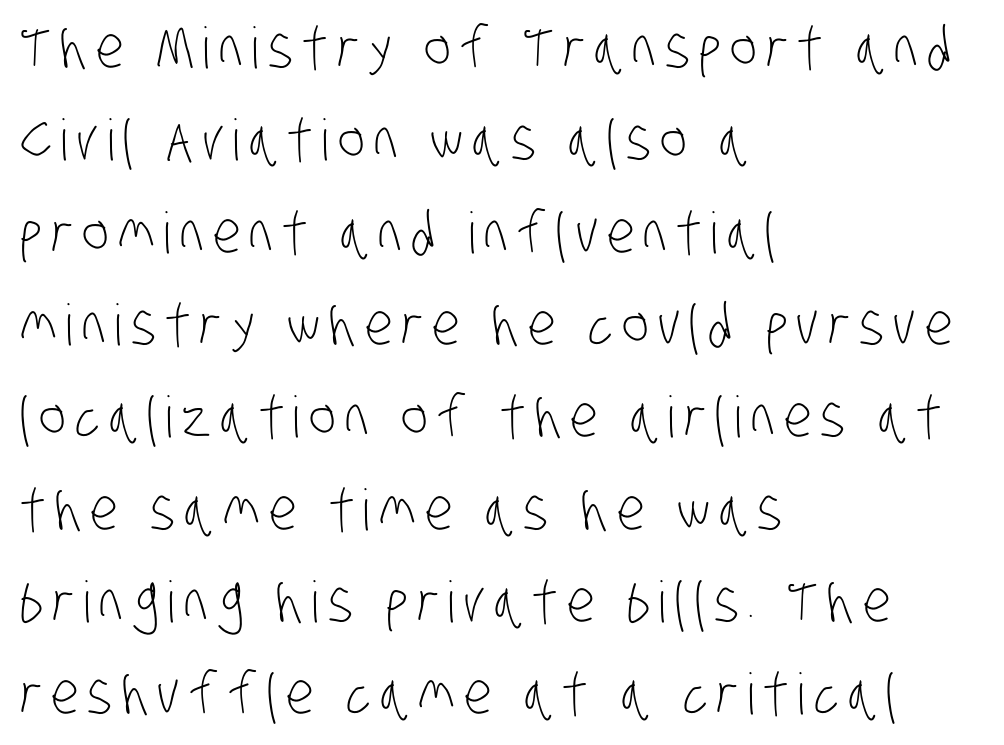
Q: Is the text bold? A: No.
Q: Is the typeface a serif or a sans-serif typeface? A: Sans-serif.
Q: Is the text underlined? A: No.
Q: How is the paragraph aligned? A: Left-aligned.
Q: Is the spacing between lines tight, normal or loose? A: Normal.
Q: Width (condensed, normal, or wide)? A: Condensed.
Q: Stroke contrast? A: Low.
Q: x-height? A: Large.
Q: Monospaced? A: No.
